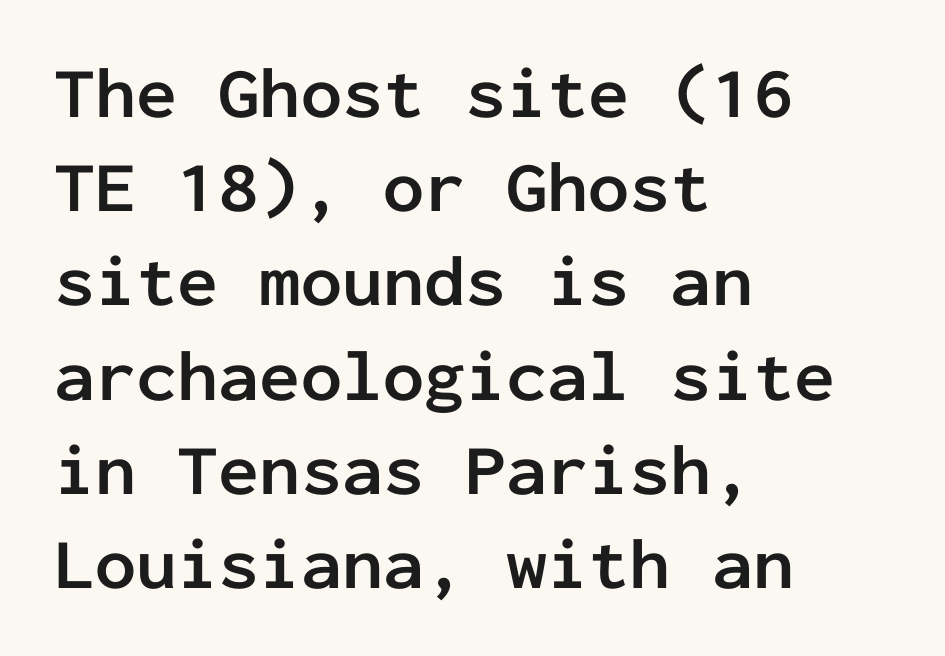
{"serif": "no", "italic": "no", "bold": "yes", "weight": "semibold", "width": "normal", "stroke_contrast": "low", "x_height": "medium", "monospaced": "yes", "underline": "no", "align": "left", "line_spacing": "normal", "line_spacing_ratio": 1.29, "letter_spacing": "normal", "letter_spacing_em": 0.0, "glyph_px": 73}
